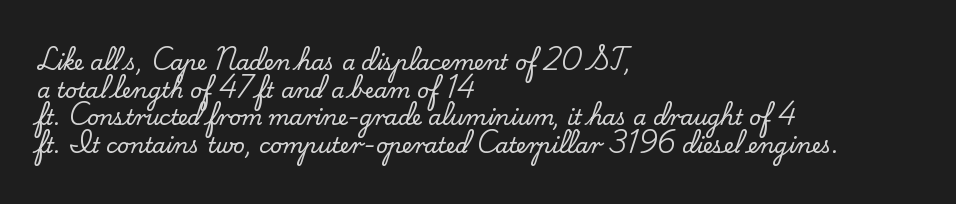
Line starts are locked; line ends wander. Leading matches the norm, producing a regular column. The area under the type is left untouched. Caption: standard tracking, unaltered.
